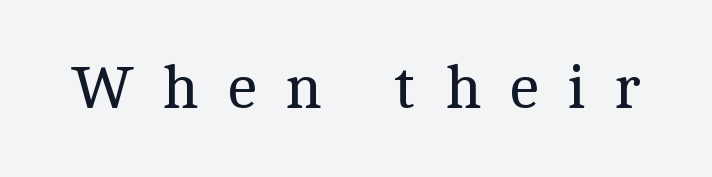
Q: Is the text bold? A: No.
Q: Is the text italic (slanted)? A: No, it is upright.
Q: Is the typeface a serif or a sans-serif typeface? A: Serif.
Q: Is the text underlined? A: No.
Q: Is the spacing between letters normal or unusually wide? A: Unusually wide.
Q: Width (condensed, normal, or wide)? A: Normal.
Q: x-height? A: Medium.
Q: Monospaced? A: No.
